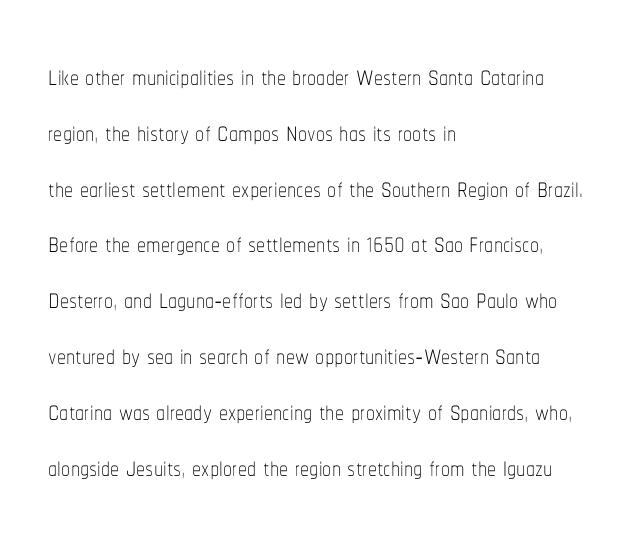
Is this a heavy cut? Hardly; it is regular or lighter. The space beneath each line is pristine and unruled. Line beginnings align vertically; line endings do not. In terms of letterspacing, this is plain default setting. Character widths vary here, with narrow letters taking less room than wide ones.
